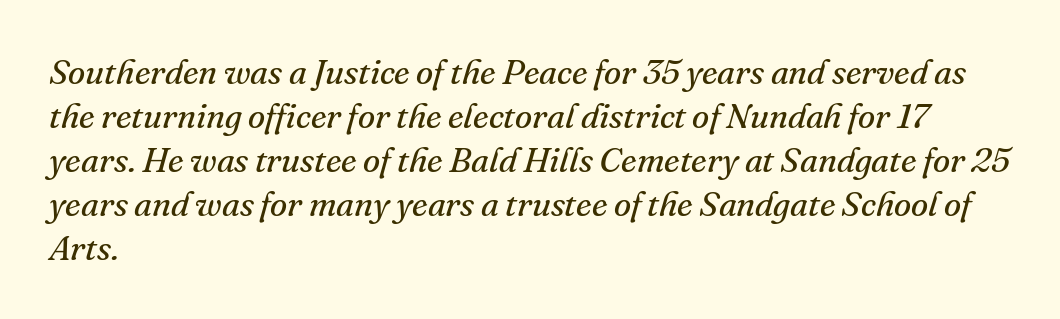
This rendering employs a face with finishing strokes, i.e., a serif. Decoration check: the copy has no underline. The rendering applies a slant to the glyphs. Varying glyph widths throughout — classic text-font behaviour. The type is set solid horizontally, with unmodified tracking. The lines in this sample share a left origin and differ only in where they stop.
